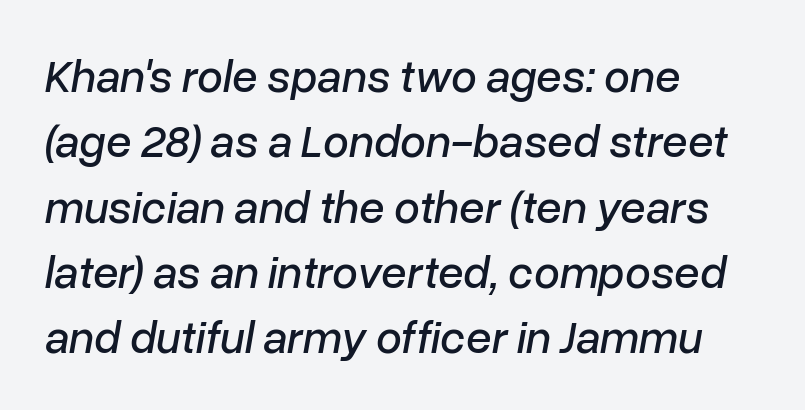
{"italic": "yes", "lean": "right", "slant_degrees": 10, "width": "normal", "stroke_contrast": "low", "x_height": "medium", "monospaced": "no", "underline": "no", "align": "left", "line_spacing": "normal", "line_spacing_ratio": 1.42, "letter_spacing": "normal", "letter_spacing_em": 0.0, "glyph_px": 46}
